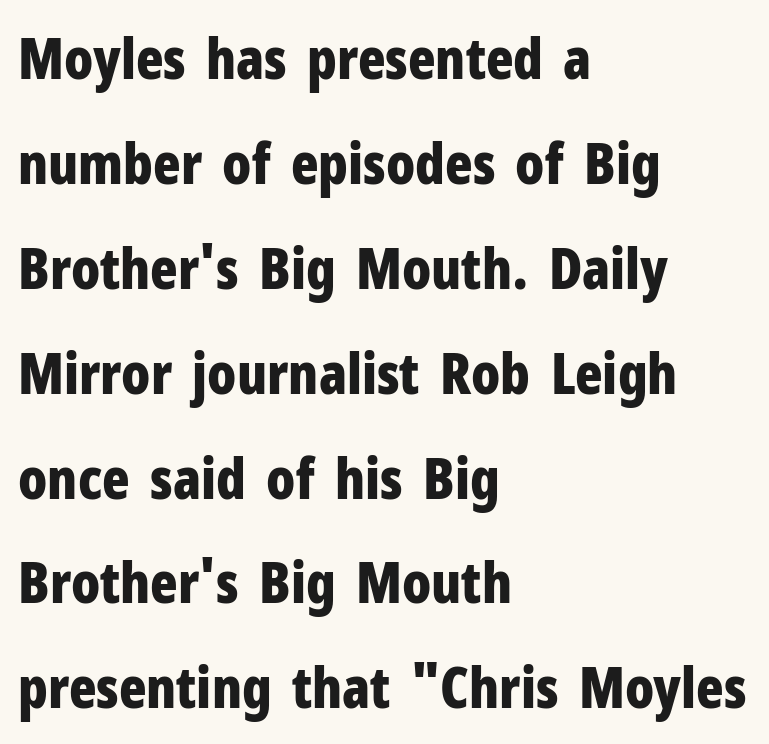
The image shows 57 px bold, condensed sans-serif type, upright; set left-aligned, line spacing 1.84x, normal letter spacing, not underlined; low stroke contrast and a medium x-height.
